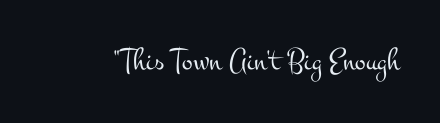
{"serif": "yes", "bold": "no", "weight": "light", "width": "wide", "stroke_contrast": "medium", "x_height": "small", "monospaced": "no", "underline": "no", "letter_spacing": "normal", "letter_spacing_em": 0.0, "glyph_px": 32}
